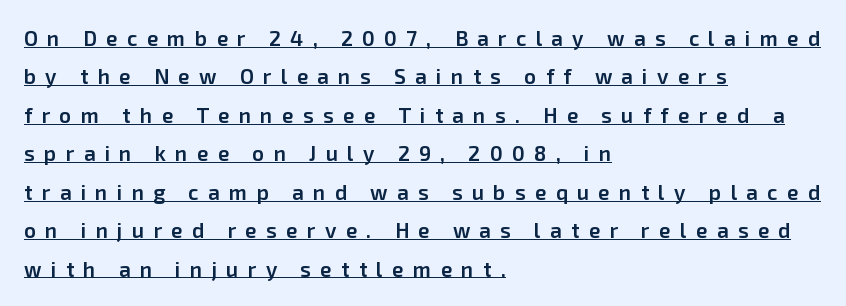
Loose tracking; the words dissolve into strings of separated letters. Line starts are locked; line ends wander. Its strokes are somewhat broadened, the hallmark of semibold type. Italic: no, the glyphs are upright roman. Descenders here cross a horizontal rule under the line.
